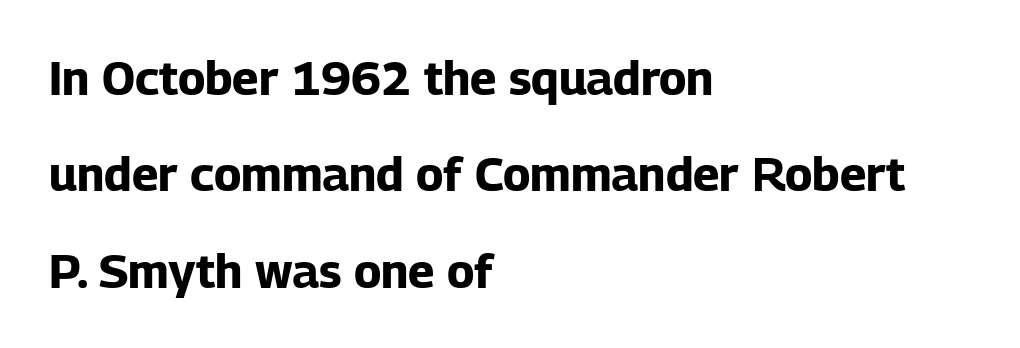
Q: Is the text bold? A: Yes.
Q: Is the text italic (slanted)? A: No, it is upright.
Q: Is the typeface a serif or a sans-serif typeface? A: Sans-serif.
Q: Is the text underlined? A: No.
Q: How is the paragraph aligned? A: Left-aligned.
Q: Is the spacing between letters normal or unusually wide? A: Normal.
Q: Is the spacing between lines tight, normal or loose? A: Loose.
Q: Width (condensed, normal, or wide)? A: Normal.
Q: Stroke contrast? A: Low.
Q: x-height? A: Medium.
Q: Monospaced? A: No.
